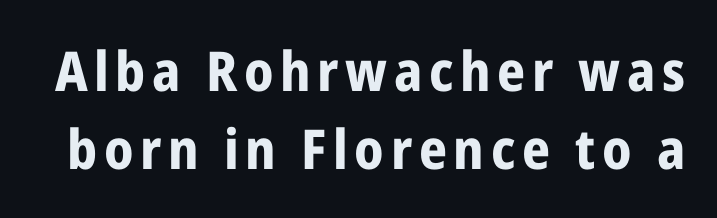
The image shows 55 px bold, condensed sans-serif type, upright; set normal line spacing (1.41x), not underlined; low stroke contrast and a medium x-height.
